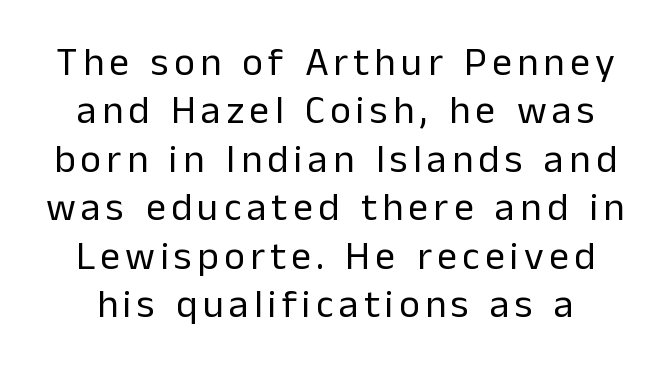
Q: Is the text bold? A: No.
Q: Is the text italic (slanted)? A: No, it is upright.
Q: Is the typeface a serif or a sans-serif typeface? A: Sans-serif.
Q: Is the text underlined? A: No.
Q: Width (condensed, normal, or wide)? A: Normal.
Q: Stroke contrast? A: Low.
Q: x-height? A: Medium.
Q: Monospaced? A: No.
